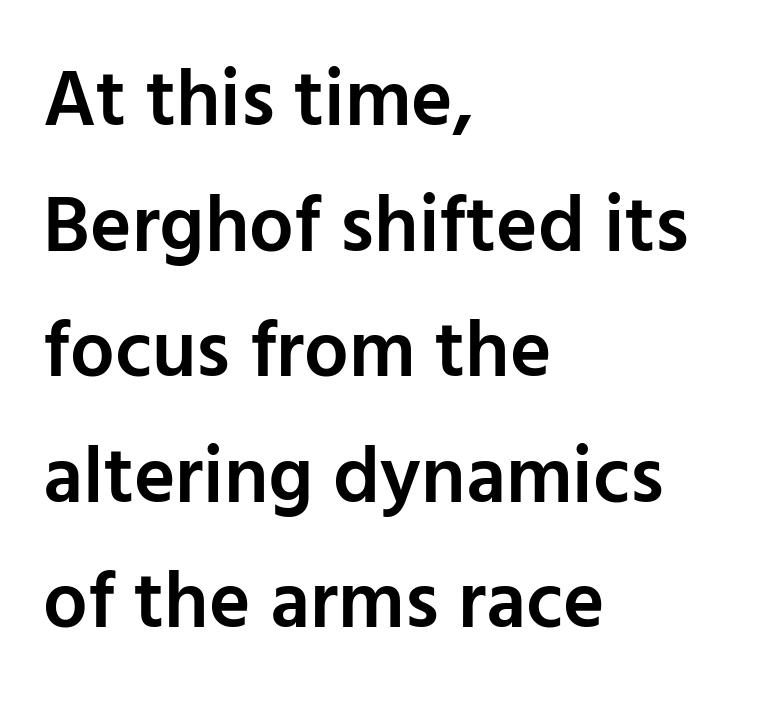
Q: Is the text bold? A: Semi-bold.
Q: Is the text italic (slanted)? A: No, it is upright.
Q: Is the typeface a serif or a sans-serif typeface? A: Sans-serif.
Q: Is the text underlined? A: No.
Q: How is the paragraph aligned? A: Left-aligned.
Q: Is the spacing between letters normal or unusually wide? A: Normal.
Q: Is the spacing between lines tight, normal or loose? A: Normal.
Q: Width (condensed, normal, or wide)? A: Normal.
Q: Stroke contrast? A: Low.
Q: x-height? A: Medium.
Q: Monospaced? A: No.
